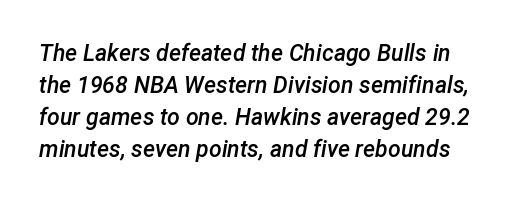
The image shows 23 px text type, italic (leaning right); set normal line spacing (1.39x), normal letter spacing, not underlined.
